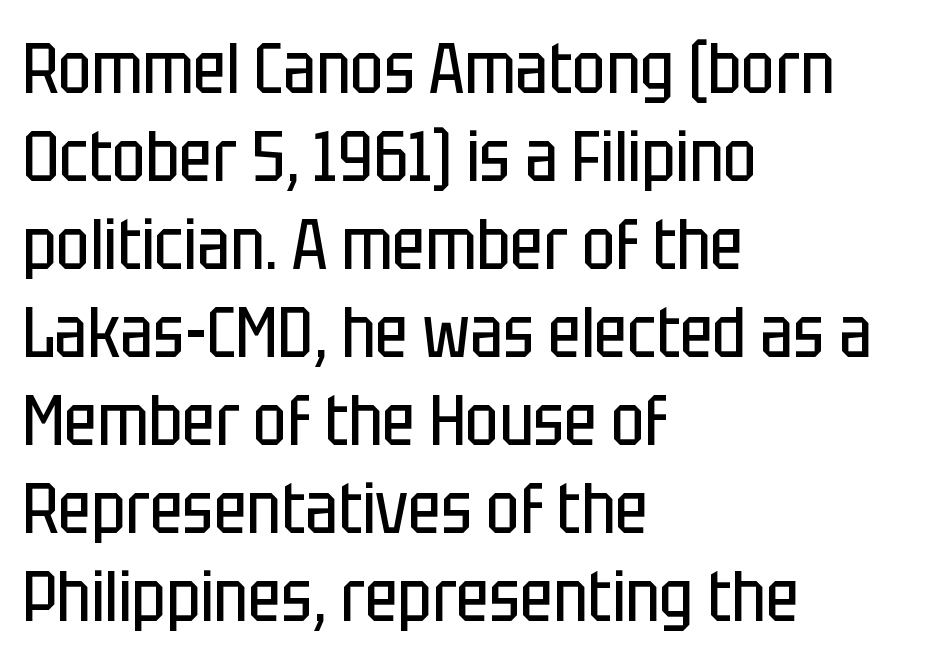
Q: Is the text bold? A: No.
Q: Is the text italic (slanted)? A: No, it is upright.
Q: Is the typeface a serif or a sans-serif typeface? A: Sans-serif.
Q: Is the text underlined? A: No.
Q: How is the paragraph aligned? A: Left-aligned.
Q: Is the spacing between letters normal or unusually wide? A: Normal.
Q: Width (condensed, normal, or wide)? A: Condensed.
Q: Stroke contrast? A: Low.
Q: x-height? A: Large.
Q: Monospaced? A: No.
